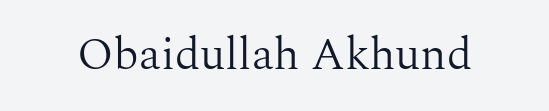
The image shows 46 px light serif type, upright; set normal letter spacing, not underlined; medium stroke contrast and a medium x-height.
